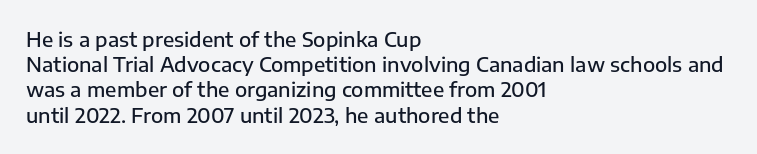
Q: Is the text bold? A: Semi-bold.
Q: Is the text italic (slanted)? A: No, it is upright.
Q: Is the text underlined? A: No.
Q: How is the paragraph aligned? A: Left-aligned.
Q: Is the spacing between letters normal or unusually wide? A: Normal.
Q: Is the spacing between lines tight, normal or loose? A: Normal.
